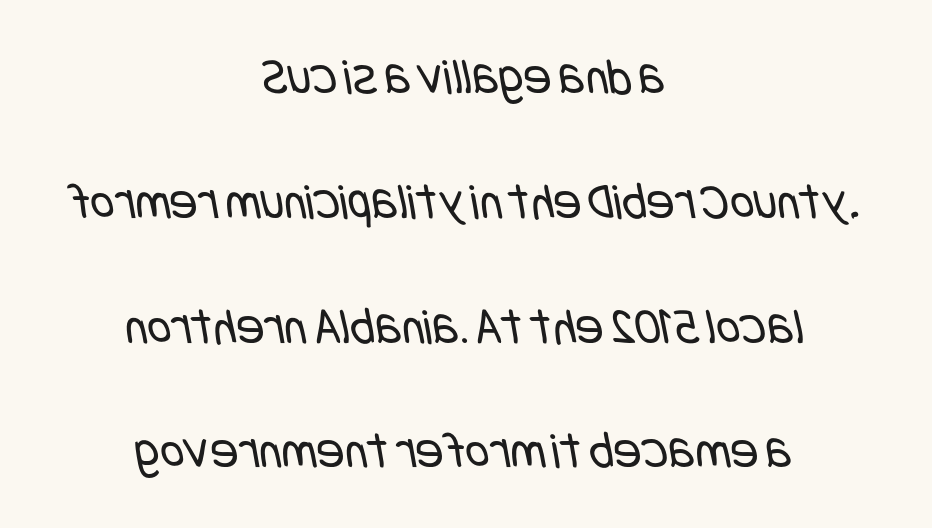
Q: Is the text bold? A: No.
Q: Is the typeface a serif or a sans-serif typeface? A: Sans-serif.
Q: Is the text underlined? A: No.
Q: How is the paragraph aligned? A: Centered.
Q: Is the spacing between letters normal or unusually wide? A: Normal.
Q: Is the spacing between lines tight, normal or loose? A: Loose.
Q: Width (condensed, normal, or wide)? A: Condensed.
Q: Stroke contrast? A: Low.
Q: x-height? A: Large.
